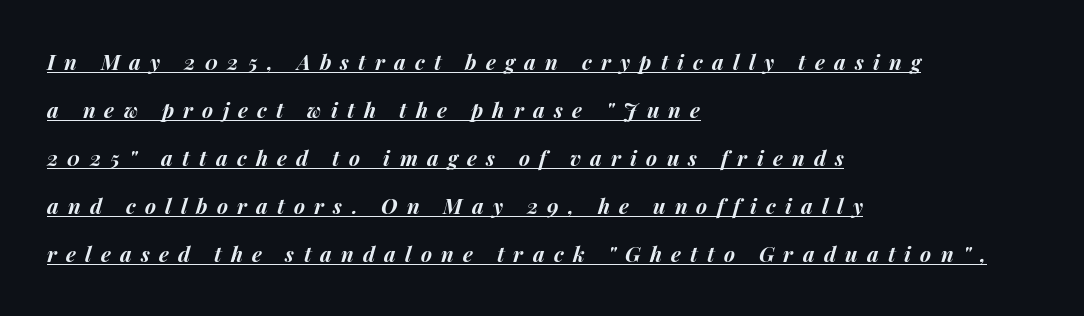
The image shows 21 px bold type, italic (leaning right); set left-aligned, loose line spacing (2.29x), unusually wide letter spacing (+0.44 em), underlined.
